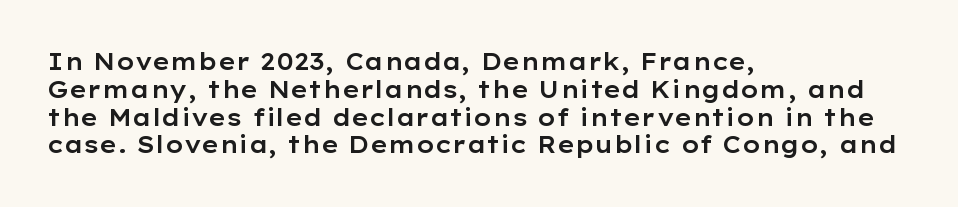
The image shows 23 px text type, upright; set left-aligned, line spacing 1.21x, normal letter spacing, not underlined.
